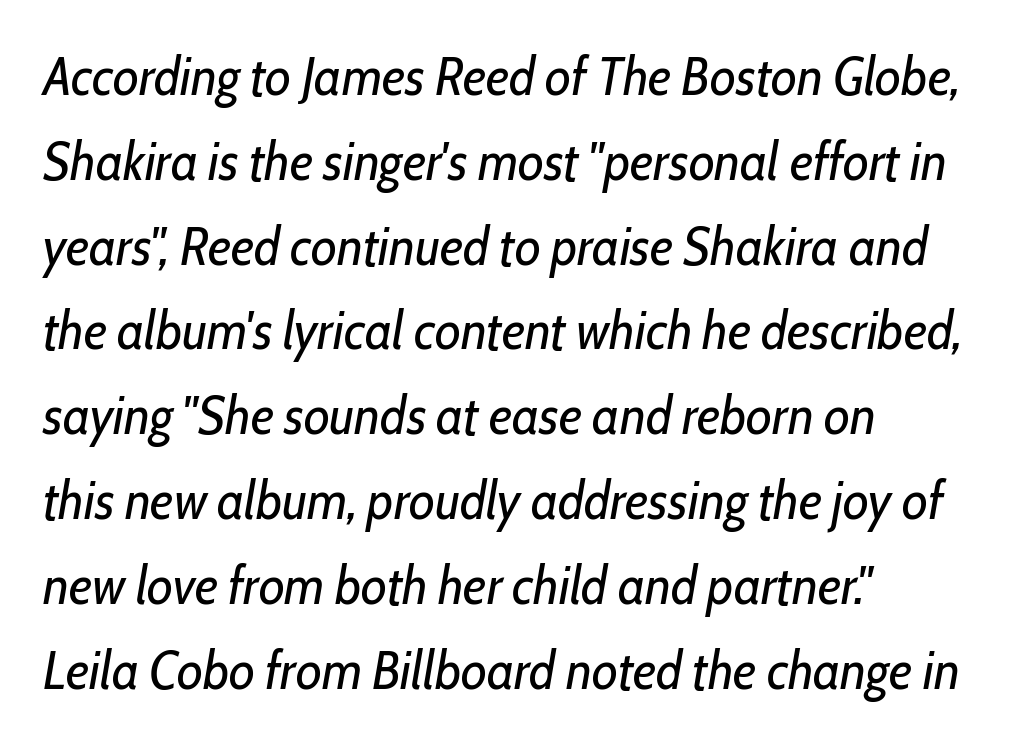
Q: Is the text bold? A: No.
Q: Is the text italic (slanted)? A: Yes, it leans right by about 10 degrees.
Q: Is the text underlined? A: No.
Q: How is the paragraph aligned? A: Left-aligned.
Q: Is the spacing between letters normal or unusually wide? A: Normal.
Q: Is the spacing between lines tight, normal or loose? A: Normal.
Q: Width (condensed, normal, or wide)? A: Condensed.
Q: Stroke contrast? A: Low.
Q: x-height? A: Medium.
Q: Monospaced? A: No.
